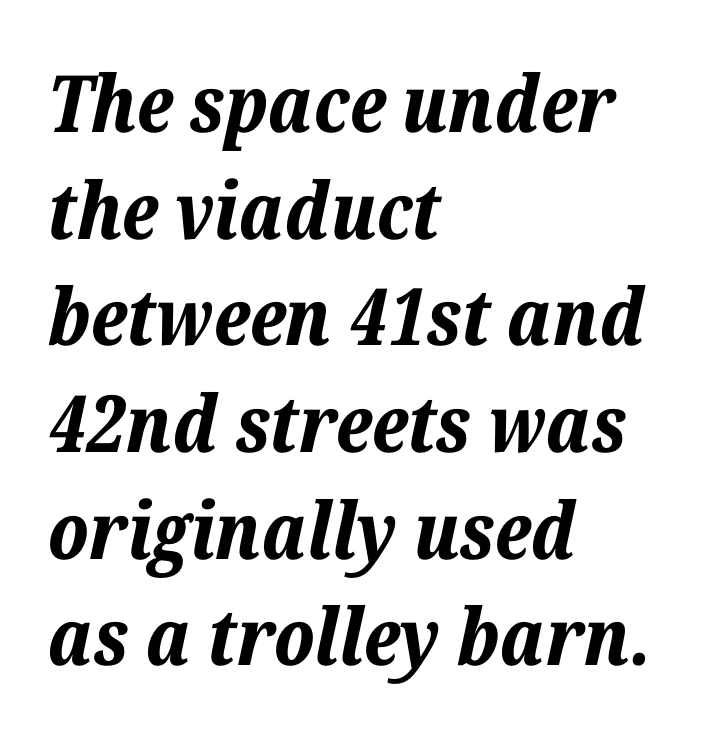
Students, note that the glyphs here touch the page at normal intervals. Notice how thick the strokes are: this is what a full bold looks like. Regular leading. Varying glyph widths throughout — classic text-font behaviour.
